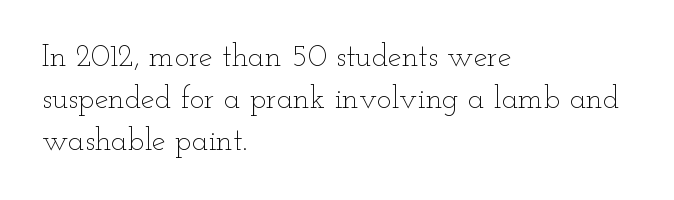
The strip under each line holds only bare page. The face used here is proportionally spaced, like ordinary book or web type. In CSS terms this would be text-align: left. Quick note: not italic, upright.
